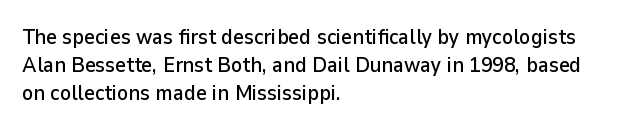
If you measured baseline to baseline, you'd find a middling distance. Descenders are the only things crossing below the line. The lines in this sample share a left origin and differ only in where they stop. Letter spacing: default. Quick note: not italic, upright.
